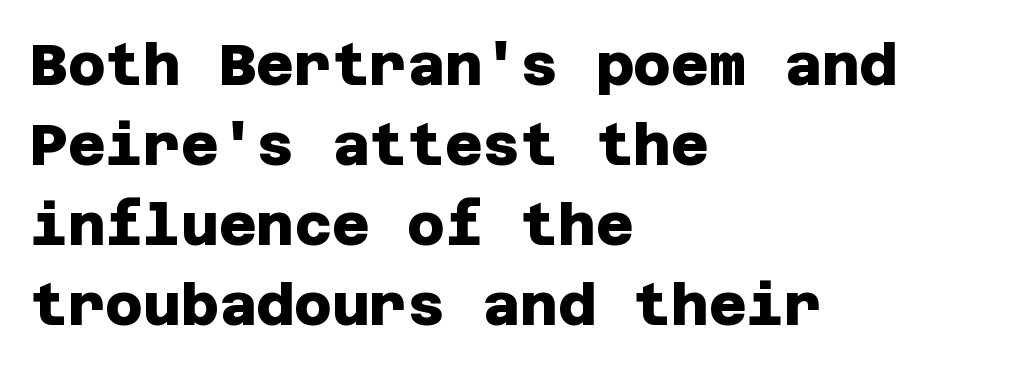
The image shows 58 px heavy sans-serif type; set left-aligned, normal line spacing (1.38x), normal letter spacing, not underlined; low stroke contrast and a large x-height.
